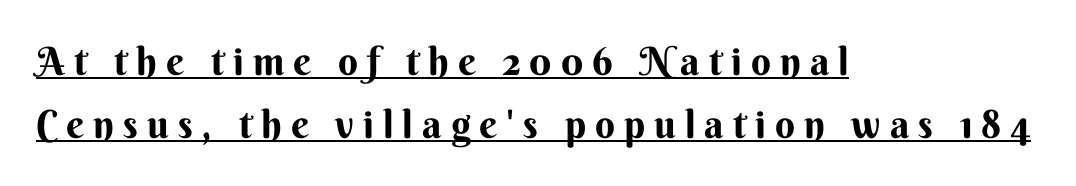
{"serif": "no", "italic": "no", "bold": "yes", "weight": "bold", "width": "normal", "stroke_contrast": "medium", "x_height": "small", "monospaced": "no", "underline": "yes", "align": "left", "line_spacing": "normal", "line_spacing_ratio": 1.62, "letter_spacing": "wide", "letter_spacing_em": 0.23, "glyph_px": 39}
